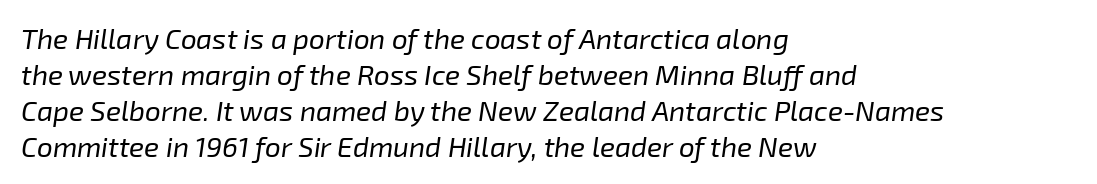
Compared with a centered layout, this one pins lines to the left instead. Leading: standard. The face used here is proportionally spaced, like ordinary book or web type. Look at the tracking — it's just the regular setting, nothing added. No heavy texture on the line: the type isn't bold.
